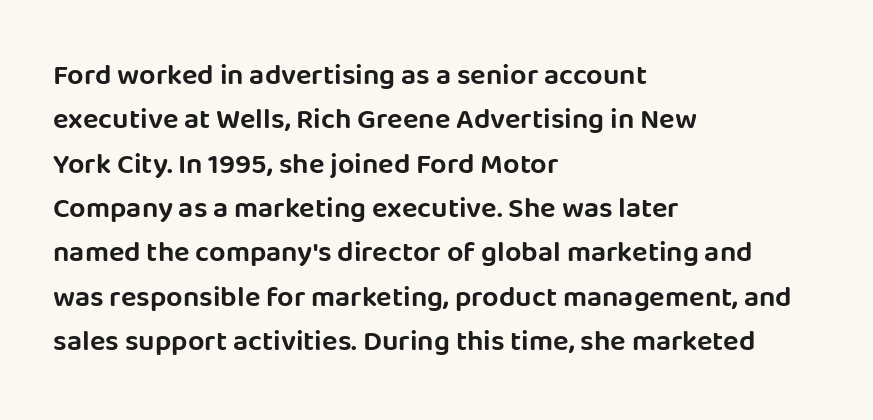
The image shows 29 px sans-serif type, upright; set left-aligned, normal line spacing (1.53x), normal letter spacing, not underlined; low stroke contrast and a large x-height.
